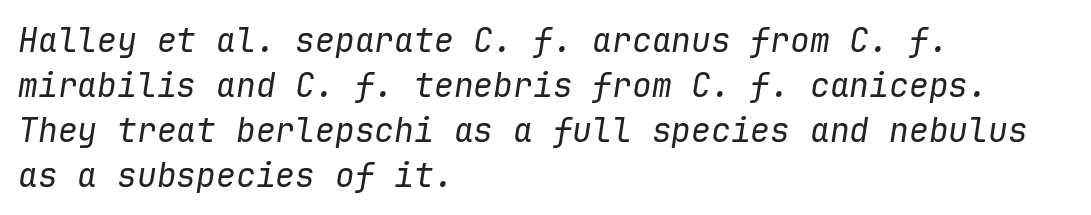
Q: Is the text bold? A: No.
Q: Is the text italic (slanted)? A: Yes, it leans right by about 9 degrees.
Q: Is the text underlined? A: No.
Q: How is the paragraph aligned? A: Left-aligned.
Q: Is the spacing between letters normal or unusually wide? A: Normal.
Q: Is the spacing between lines tight, normal or loose? A: Normal.
Q: Width (condensed, normal, or wide)? A: Normal.
Q: Stroke contrast? A: Low.
Q: x-height? A: Medium.
Q: Monospaced? A: Yes.
